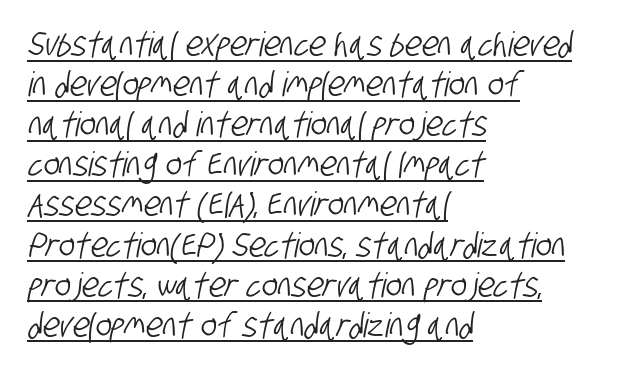
Descenders here cross a horizontal rule under the line. The face used here is rendered with its standard letterfit. Think of a printed novel: that variable character pitch is what you see here. Caption: multi-line text, flush left, ragged right.
